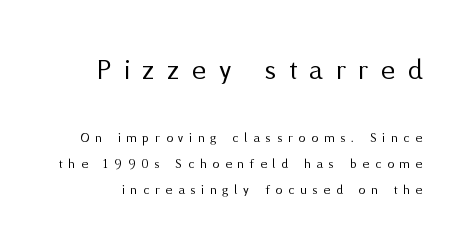
Think standard paragraph weight, or any step lighter than that. Between one letter and the next there's a generous, obvious gap. Italic? Not at all — the glyphs are vertical. Does the bottom block carry the larger type? No, the top block does. Is this a fixed-width face? No — the glyphs have proportional, varying widths. Each letter's strokes conclude bluntly, with no projecting serifs.
